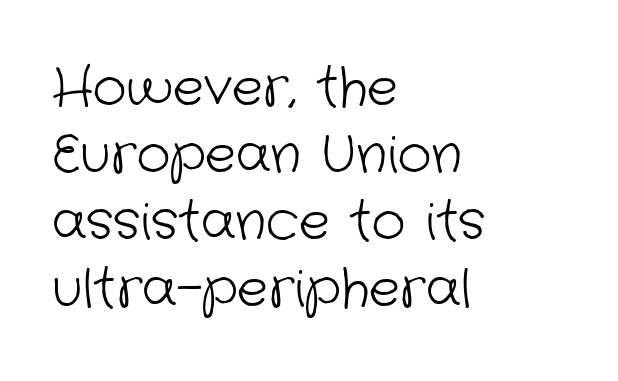
Casual observation: everything's shoved over to the left. Caption: face not bold, strokes unweighted. The line-height multiplier appears to be the usual default. The passage shown is typed in a proportional face where columns would drift. Students, note that the glyphs here touch the page at normal intervals. The characters display no serif detailing; their extremities are plain.
